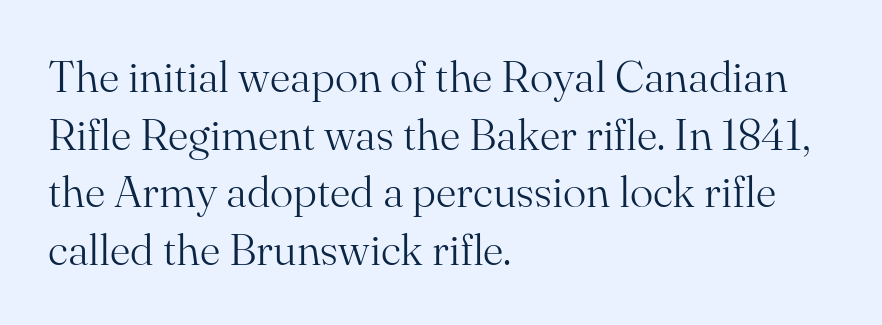
{"serif": "yes", "italic": "no", "bold": "no", "weight": "light", "width": "normal", "stroke_contrast": "medium", "x_height": "small", "monospaced": "no", "underline": "no", "align": "left", "line_spacing": "normal", "line_spacing_ratio": 1.31, "letter_spacing": "normal", "letter_spacing_em": 0.0, "glyph_px": 44}
